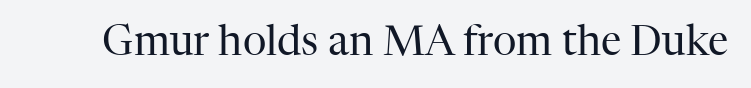
The image shows 41 px regular-weight serif type, upright; set normal letter spacing, not underlined; high stroke contrast and a medium x-height.
